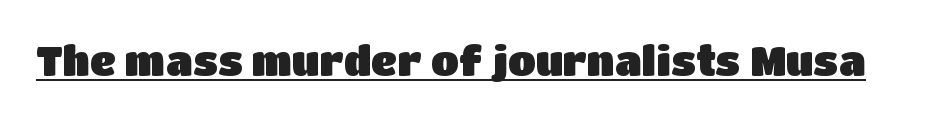
Q: Is the text italic (slanted)? A: No, it is upright.
Q: Is the typeface a serif or a sans-serif typeface? A: Sans-serif.
Q: Is the text underlined? A: Yes.
Q: Is the spacing between letters normal or unusually wide? A: Normal.
Q: Width (condensed, normal, or wide)? A: Normal.
Q: Stroke contrast? A: Low.
Q: x-height? A: Large.
Q: Monospaced? A: No.
